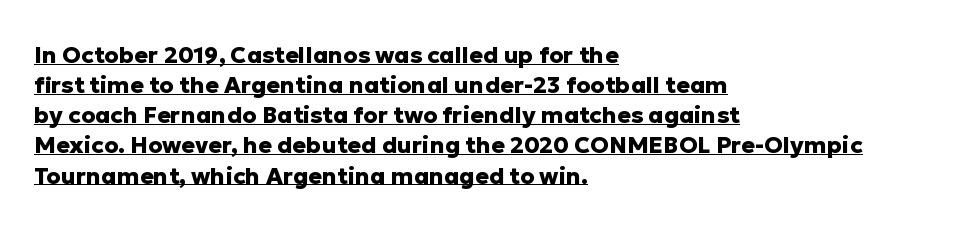
Q: Is the text bold? A: Yes.
Q: Is the text italic (slanted)? A: No, it is upright.
Q: Is the text underlined? A: Yes.
Q: How is the paragraph aligned? A: Left-aligned.
Q: Is the spacing between letters normal or unusually wide? A: Normal.
Q: Is the spacing between lines tight, normal or loose? A: Normal.
